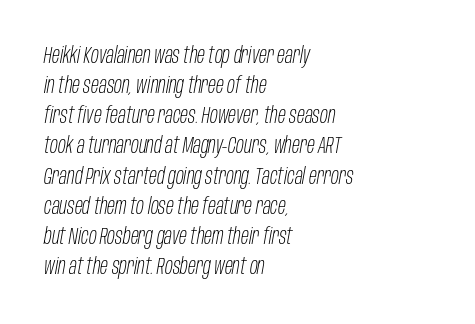
The image shows 23 px text type, italic (leaning right); set left-aligned, normal line spacing (1.31x), normal letter spacing, not underlined.
